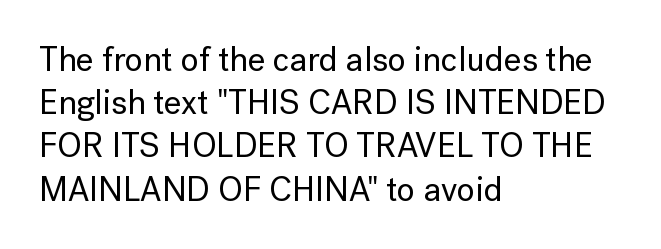
Q: Is the text italic (slanted)? A: No, it is upright.
Q: Is the typeface a serif or a sans-serif typeface? A: Sans-serif.
Q: Is the text underlined? A: No.
Q: How is the paragraph aligned? A: Left-aligned.
Q: Is the spacing between letters normal or unusually wide? A: Normal.
Q: Is the spacing between lines tight, normal or loose? A: Normal.
Q: Width (condensed, normal, or wide)? A: Normal.
Q: Stroke contrast? A: Low.
Q: x-height? A: Medium.
Q: Monospaced? A: No.
